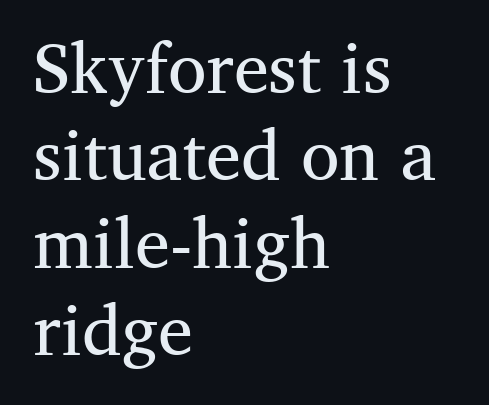
{"serif": "yes", "italic": "no", "bold": "no", "weight": "regular", "width": "normal", "stroke_contrast": "medium", "x_height": "medium", "monospaced": "no", "underline": "no", "align": "left", "line_spacing": "normal", "line_spacing_ratio": 1.25, "letter_spacing": "normal", "letter_spacing_em": 0.0, "glyph_px": 70}
